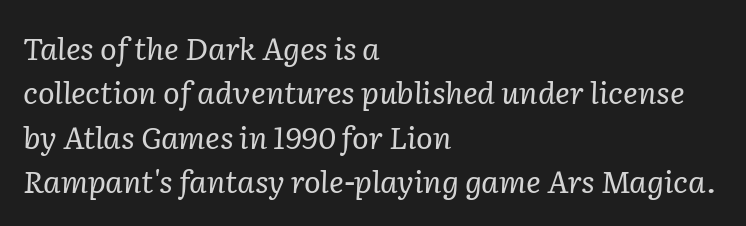
Q: Is the text bold? A: No.
Q: Is the text italic (slanted)? A: Yes, it leans right by about 2 degrees.
Q: Is the typeface a serif or a sans-serif typeface? A: Serif.
Q: Is the text underlined? A: No.
Q: How is the paragraph aligned? A: Left-aligned.
Q: Is the spacing between letters normal or unusually wide? A: Normal.
Q: Is the spacing between lines tight, normal or loose? A: Normal.
Q: Width (condensed, normal, or wide)? A: Normal.
Q: Stroke contrast? A: Low.
Q: x-height? A: Medium.
Q: Monospaced? A: No.
